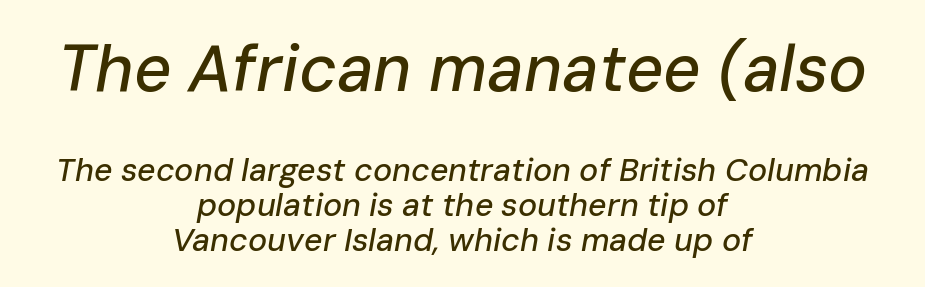
The gap between lines stays unmarked. In terms of posture, this sample is oblique. Reading down the column, the eye jumps only a short way to each next line. Does the copy run flush right? No — it is centered line by line.
